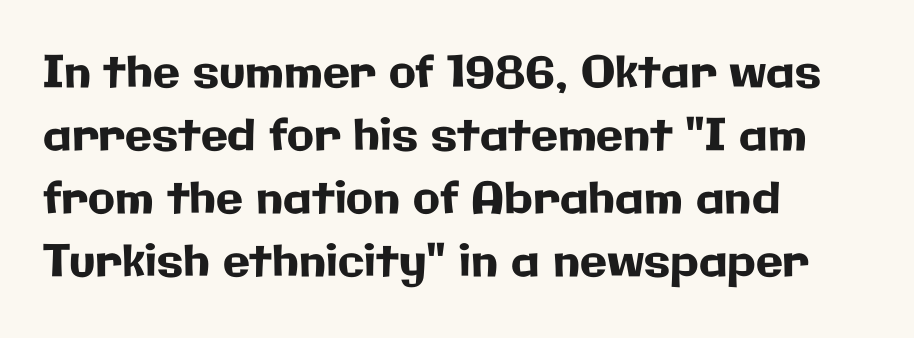
Proportional: the letters do not fall into vertical columns. This rendering features lettering with no underline. The leading is moderate, giving the passage an even texture. Ordinary non-slanted type is in use. To sum up the face: it is a sans, with no serifs. Letter spacing: default.
